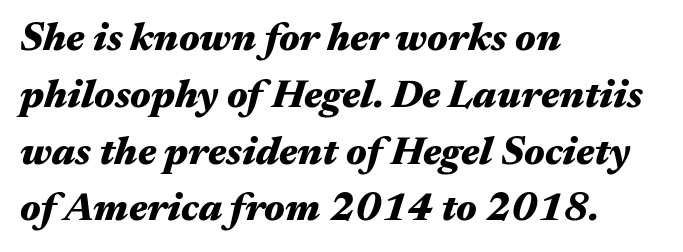
The image shows 40 px heavy, wide type, italic (leaning right); set left-aligned, normal line spacing (1.42x), normal letter spacing, not underlined; medium stroke contrast and a medium x-height.
